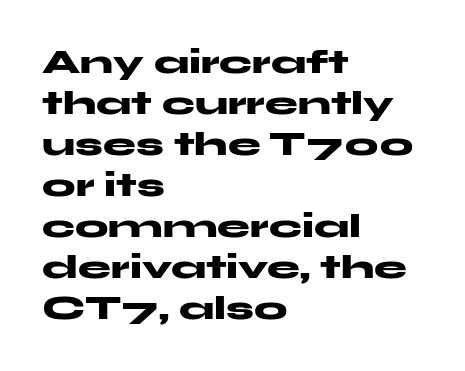
{"serif": "no", "italic": "no", "bold": "yes", "weight": "heavy", "width": "wide", "stroke_contrast": "medium", "x_height": "medium", "monospaced": "no", "underline": "no", "align": "left", "line_spacing_ratio": 1.24, "letter_spacing": "normal", "letter_spacing_em": 0.0, "glyph_px": 33}
